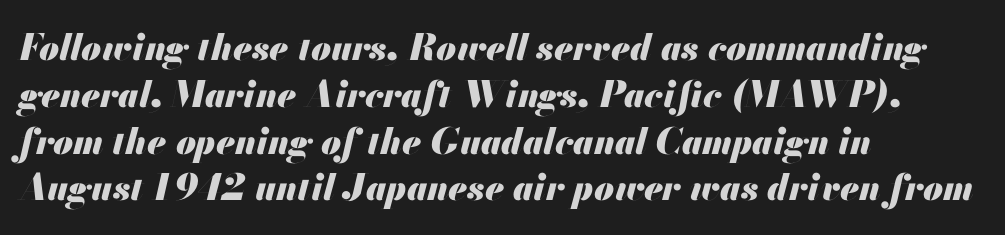
{"italic": "yes", "lean": "right", "slant_degrees": 13, "bold": "yes", "weight": "heavy", "width": "normal", "stroke_contrast": "medium", "x_height": "small", "monospaced": "no", "underline": "no", "align": "left", "line_spacing": "normal", "line_spacing_ratio": 1.3, "letter_spacing": "normal", "letter_spacing_em": 0.0, "glyph_px": 36}
